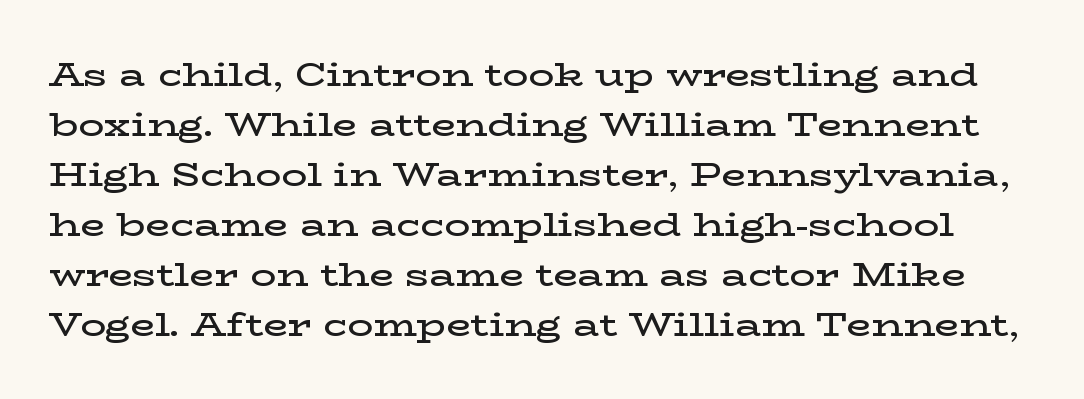
{"serif": "yes", "italic": "no", "bold": "semi", "weight": "semibold", "width": "wide", "stroke_contrast": "low", "x_height": "medium", "monospaced": "no", "underline": "no", "line_spacing": "normal", "line_spacing_ratio": 1.56, "letter_spacing": "normal", "letter_spacing_em": 0.0, "glyph_px": 32}
